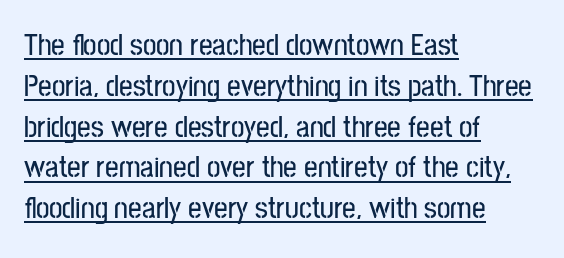
The face used here appears with an underline applied. How are the letters spaced? Ordinarily, with no added tracking. Nothing sits at the stroke ends, so this counts as sans-serif. The rendering uses a moderate line-height, typical for paragraphs.
